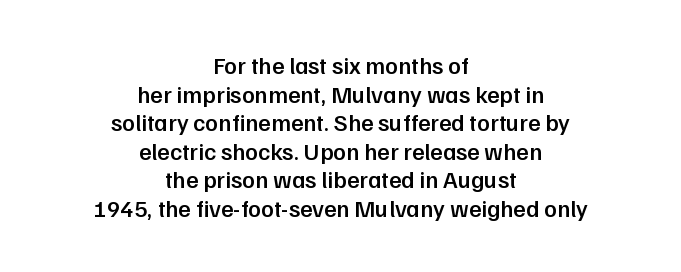
Q: Is the text bold? A: Semi-bold.
Q: Is the text italic (slanted)? A: No, it is upright.
Q: Is the text underlined? A: No.
Q: How is the paragraph aligned? A: Centered.
Q: Is the spacing between letters normal or unusually wide? A: Normal.
